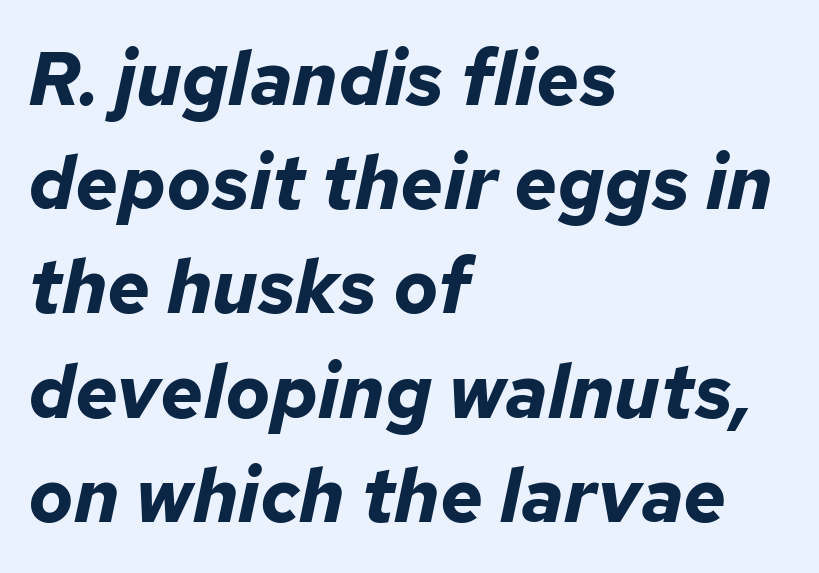
Emphasis by weight is at full strength: bold. Where is the straight margin? On the left. Words appear dense and cohesive because spacing is normal. Does the leading feel generous? No, just average.
